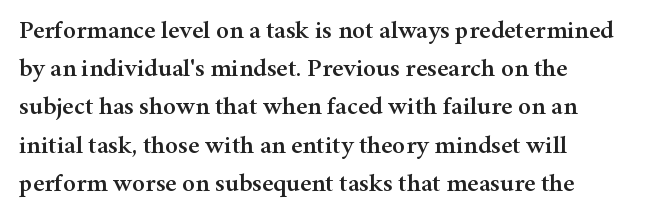
The image shows 26 px text type, upright; set normal line spacing (1.47x), normal letter spacing, not underlined.
